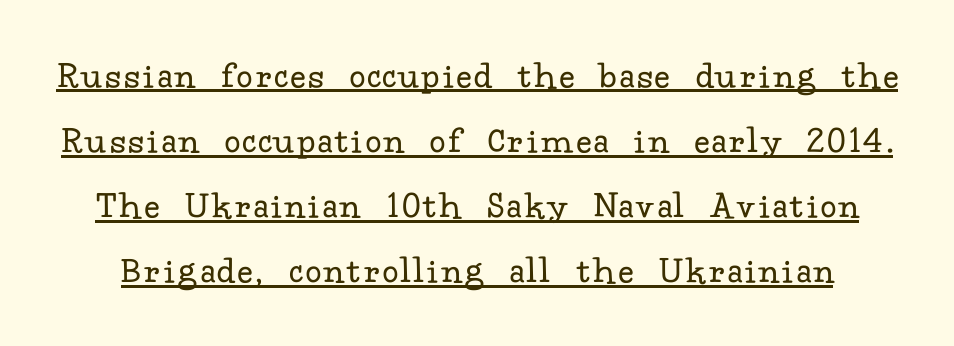
{"serif": "yes", "italic": "no", "bold": "no", "weight": "regular", "width": "normal", "stroke_contrast": "low", "x_height": "small", "monospaced": "no", "underline": "yes", "line_spacing": "normal", "line_spacing_ratio": 1.67, "glyph_px": 39}
